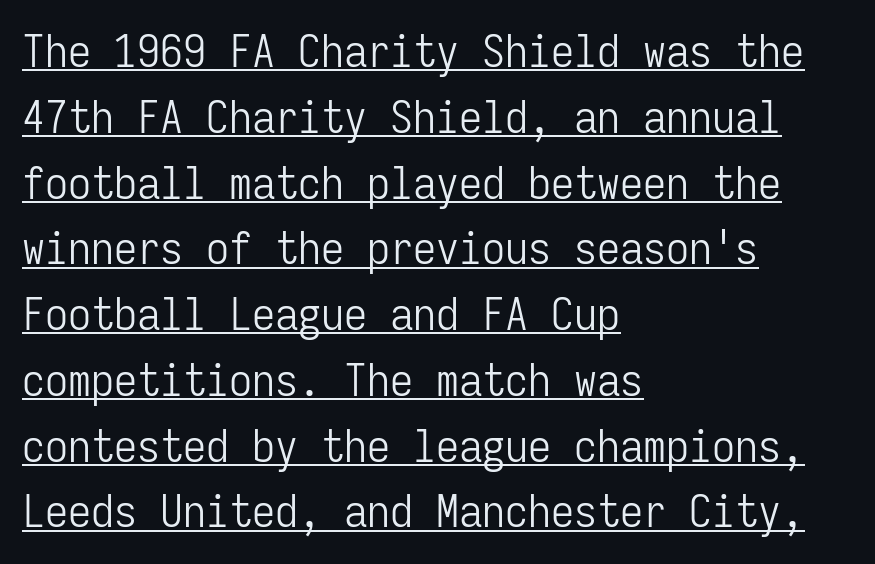
Each line starts at the same left margin while the right side varies. Standard letterfit; no display-style spreading of the glyphs. Is this a sans? Yes — the strokes have no serifs. The typeface has the unassuming heft of standard copy or less. A typesetter would mark this as roman, not italic.
